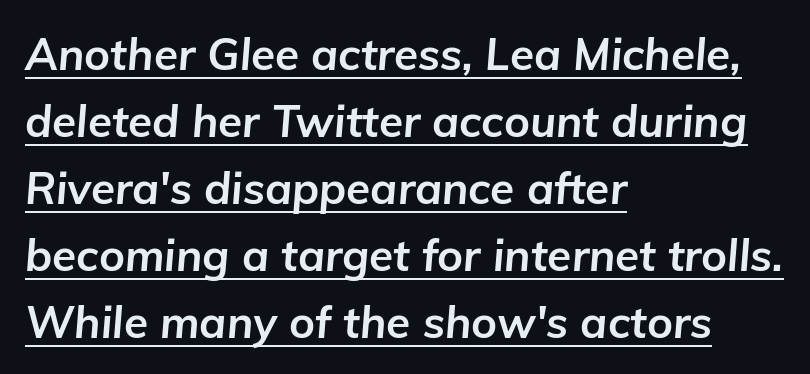
The image shows 44 px bold type, italic (leaning right); set left-aligned, normal line spacing (1.52x), normal letter spacing, underlined; low stroke contrast and a medium x-height.
